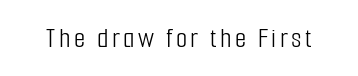
The image shows 29 px light, condensed sans-serif type, upright; set not underlined; low stroke contrast and a medium x-height.
